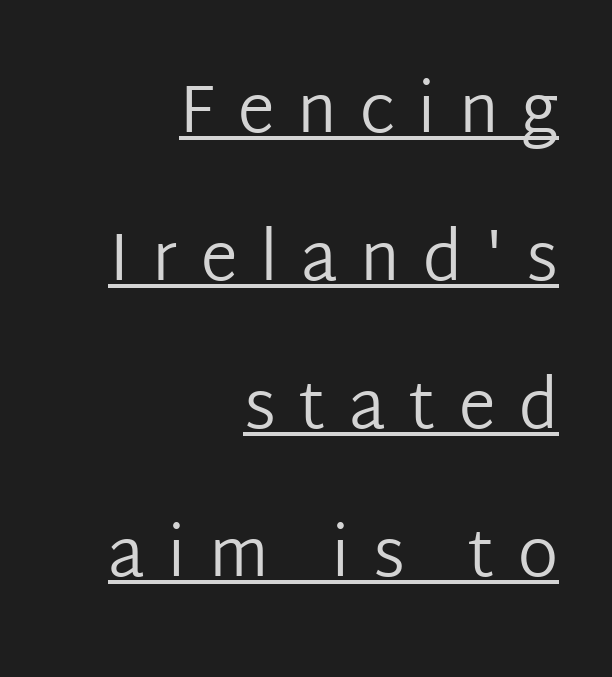
Q: Is the text bold? A: No.
Q: Is the text italic (slanted)? A: No, it is upright.
Q: Is the typeface a serif or a sans-serif typeface? A: Sans-serif.
Q: Is the text underlined? A: Yes.
Q: How is the paragraph aligned? A: Right-aligned.
Q: Is the spacing between letters normal or unusually wide? A: Unusually wide.
Q: Is the spacing between lines tight, normal or loose? A: Loose.
Q: Width (condensed, normal, or wide)? A: Normal.
Q: Stroke contrast? A: Low.
Q: x-height? A: Medium.
Q: Monospaced? A: No.
